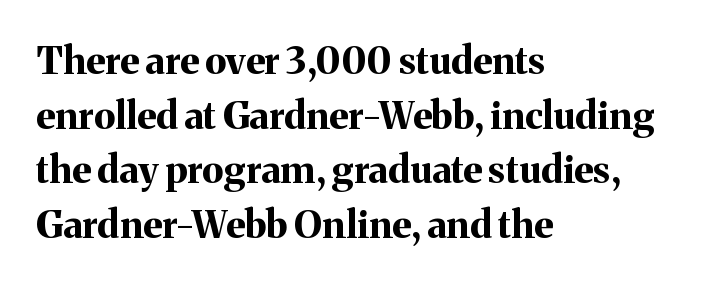
Q: Is the text bold? A: Yes.
Q: Is the text italic (slanted)? A: No, it is upright.
Q: Is the typeface a serif or a sans-serif typeface? A: Serif.
Q: Is the text underlined? A: No.
Q: How is the paragraph aligned? A: Left-aligned.
Q: Is the spacing between letters normal or unusually wide? A: Normal.
Q: Is the spacing between lines tight, normal or loose? A: Normal.
Q: Width (condensed, normal, or wide)? A: Normal.
Q: Stroke contrast? A: Medium.
Q: x-height? A: Medium.
Q: Monospaced? A: No.
